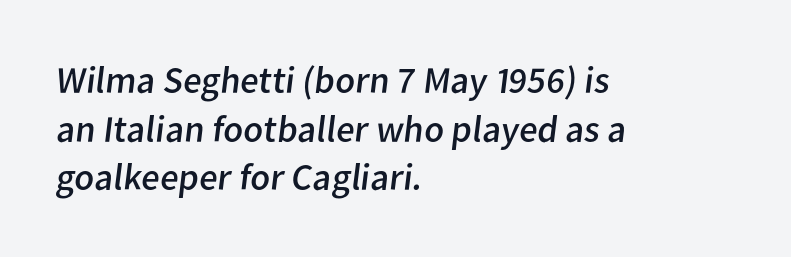
The image shows 38 px regular-weight sans-serif type; set left-aligned, normal line spacing (1.28x), normal letter spacing, not underlined; low stroke contrast and a medium x-height.
